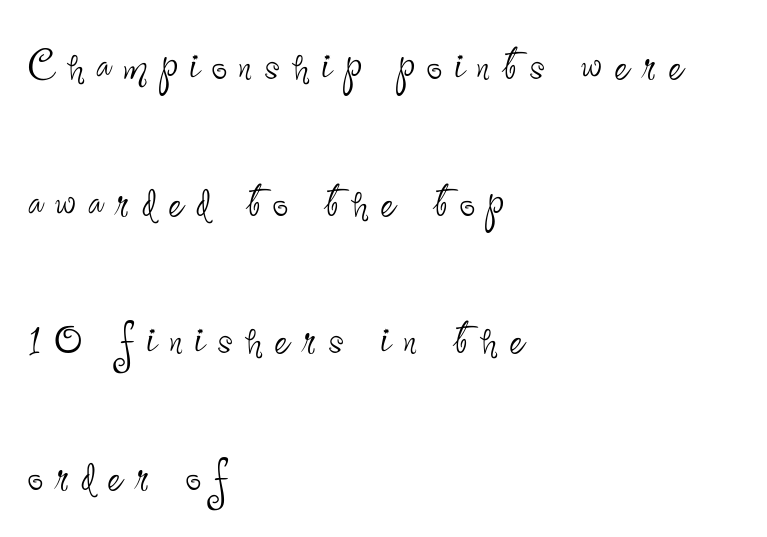
Q: Is the text bold? A: No.
Q: Is the text italic (slanted)? A: Yes.
Q: Is the typeface a serif or a sans-serif typeface? A: Sans-serif.
Q: Is the text underlined? A: No.
Q: How is the paragraph aligned? A: Left-aligned.
Q: Is the spacing between letters normal or unusually wide? A: Unusually wide.
Q: Is the spacing between lines tight, normal or loose? A: Loose.
Q: Width (condensed, normal, or wide)? A: Condensed.
Q: Stroke contrast? A: Low.
Q: x-height? A: Small.
Q: Monospaced? A: No.
